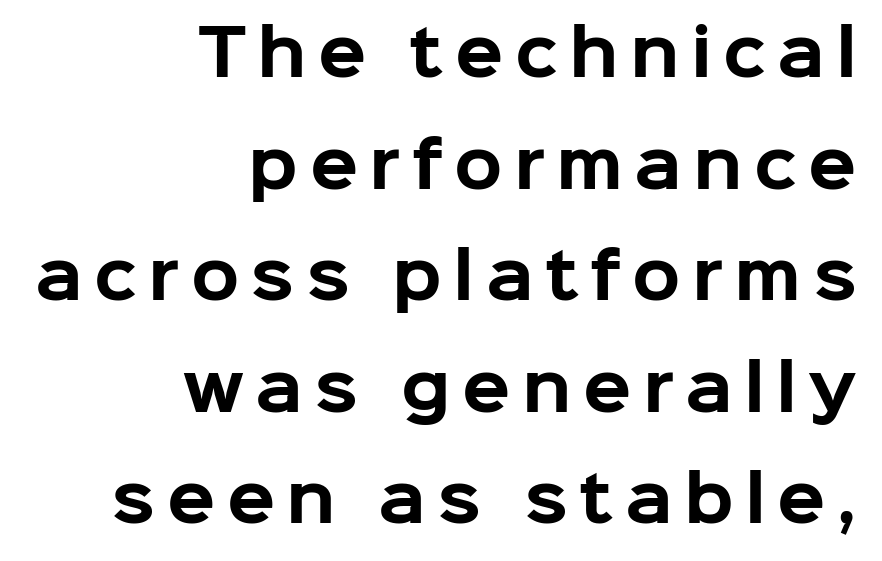
Type without underlining. The letters advance in unequal steps, a hallmark of proportional type. Caption: multi-line text, flush right, ragged left. What weight is shown? A full bold with thick strokes. The letters carry no serifs — their stems end cleanly without finishing strokes.
